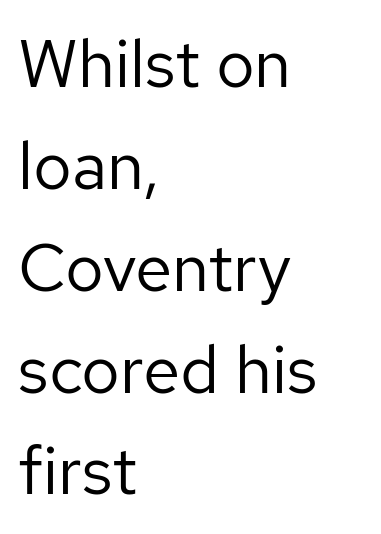
Is the stroke heavy? The answer is a plain regular-or-lighter. Bare-footed words on every line. Font category for this specimen: sans-serif. Left-aligned paragraph, ragged on the right. Spacing verdict: proportional, widths tailored to each character. Tracking value appears to be zero — textbook default spacing.
